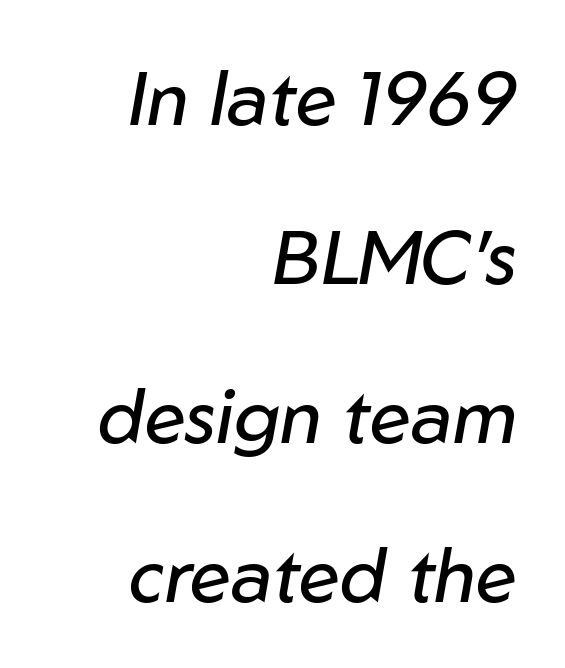
{"italic": "yes", "lean": "right", "slant_degrees": 10, "bold": "no", "weight": "regular", "width": "normal", "stroke_contrast": "low", "x_height": "medium", "monospaced": "no", "underline": "no", "align": "right", "line_spacing": "loose", "line_spacing_ratio": 2.12, "letter_spacing": "normal", "letter_spacing_em": 0.0, "glyph_px": 75}
